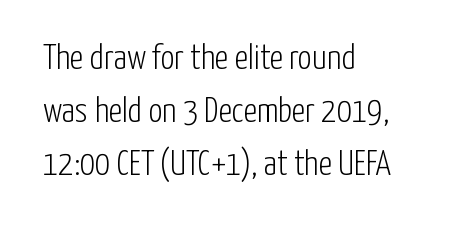
Q: Is the text bold? A: No.
Q: Is the text italic (slanted)? A: No, it is upright.
Q: Is the typeface a serif or a sans-serif typeface? A: Sans-serif.
Q: Is the text underlined? A: No.
Q: How is the paragraph aligned? A: Left-aligned.
Q: Is the spacing between letters normal or unusually wide? A: Normal.
Q: Is the spacing between lines tight, normal or loose? A: Normal.
Q: Width (condensed, normal, or wide)? A: Condensed.
Q: Stroke contrast? A: Low.
Q: x-height? A: Medium.
Q: Monospaced? A: No.
